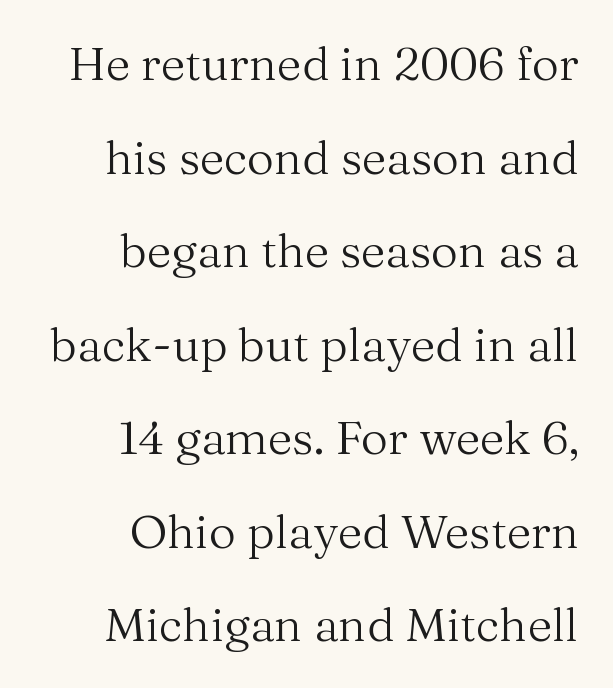
Q: Is the text bold? A: No.
Q: Is the text italic (slanted)? A: No, it is upright.
Q: Is the typeface a serif or a sans-serif typeface? A: Serif.
Q: Is the text underlined? A: No.
Q: How is the paragraph aligned? A: Right-aligned.
Q: Is the spacing between letters normal or unusually wide? A: Normal.
Q: Is the spacing between lines tight, normal or loose? A: Loose.
Q: Width (condensed, normal, or wide)? A: Normal.
Q: Stroke contrast? A: Medium.
Q: x-height? A: Medium.
Q: Monospaced? A: No.
